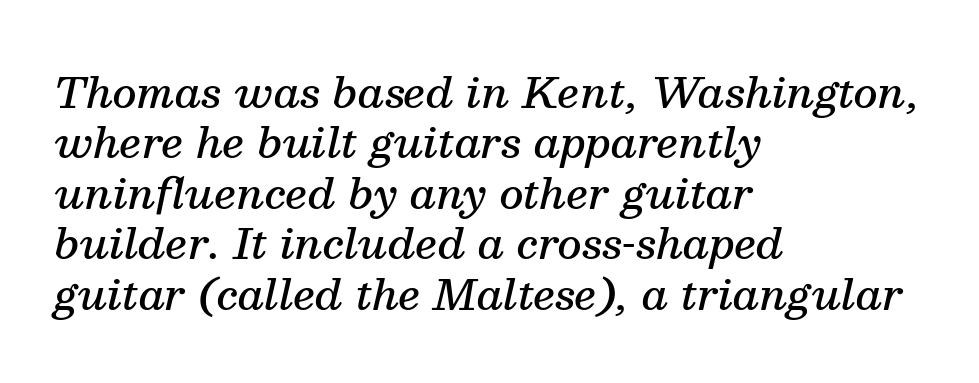
{"serif": "yes", "italic": "yes", "lean": "right", "slant_degrees": 13, "bold": "semi", "weight": "semibold", "width": "normal", "stroke_contrast": "medium", "x_height": "medium", "monospaced": "no", "underline": "no", "align": "left", "line_spacing_ratio": 1.2, "letter_spacing": "normal", "letter_spacing_em": 0.0, "glyph_px": 42}
